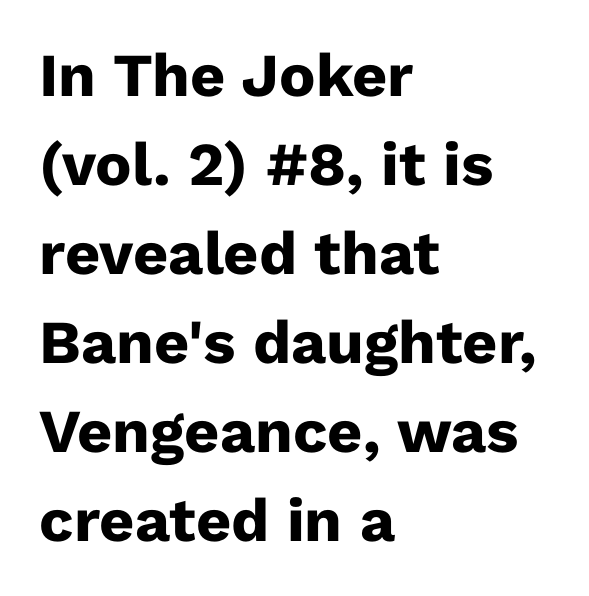
The image shows 61 px heavy sans-serif type, upright; set left-aligned, normal line spacing (1.46x), normal letter spacing, not underlined; low stroke contrast and a medium x-height.
